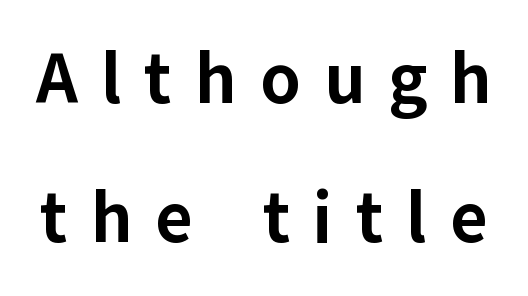
Q: Is the text bold? A: Yes.
Q: Is the text italic (slanted)? A: No, it is upright.
Q: Is the typeface a serif or a sans-serif typeface? A: Sans-serif.
Q: Is the text underlined? A: No.
Q: Is the spacing between letters normal or unusually wide? A: Unusually wide.
Q: Is the spacing between lines tight, normal or loose? A: Loose.
Q: Width (condensed, normal, or wide)? A: Normal.
Q: Stroke contrast? A: Low.
Q: x-height? A: Medium.
Q: Monospaced? A: No.
